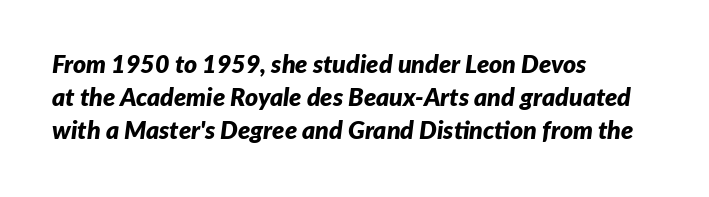
The image shows 25 px bold type, italic (leaning right); set left-aligned, normal line spacing (1.33x), normal letter spacing, not underlined.
